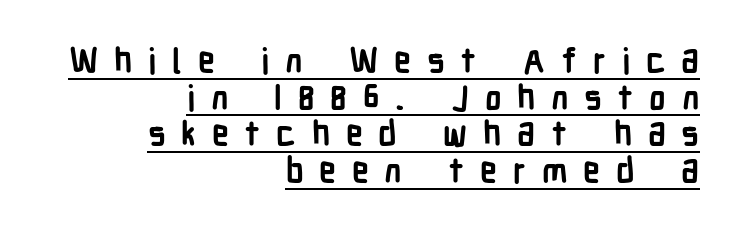
The image shows 34 px semibold, condensed sans-serif type, upright; set right-aligned, tight line spacing (1.08x), unusually wide letter spacing (+0.46 em), underlined; low stroke contrast and a medium x-height.
